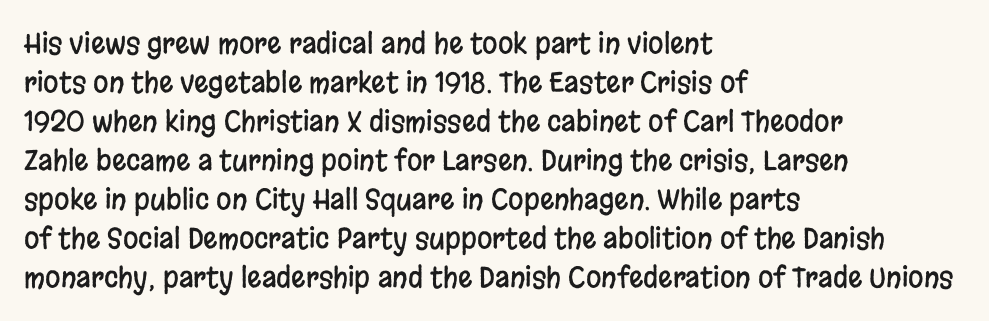
Q: Is the text italic (slanted)? A: No, it is upright.
Q: Is the typeface a serif or a sans-serif typeface? A: Sans-serif.
Q: Is the text underlined? A: No.
Q: How is the paragraph aligned? A: Left-aligned.
Q: Is the spacing between letters normal or unusually wide? A: Normal.
Q: Is the spacing between lines tight, normal or loose? A: Normal.
Q: Width (condensed, normal, or wide)? A: Condensed.
Q: Stroke contrast? A: Low.
Q: x-height? A: Large.
Q: Monospaced? A: No.
